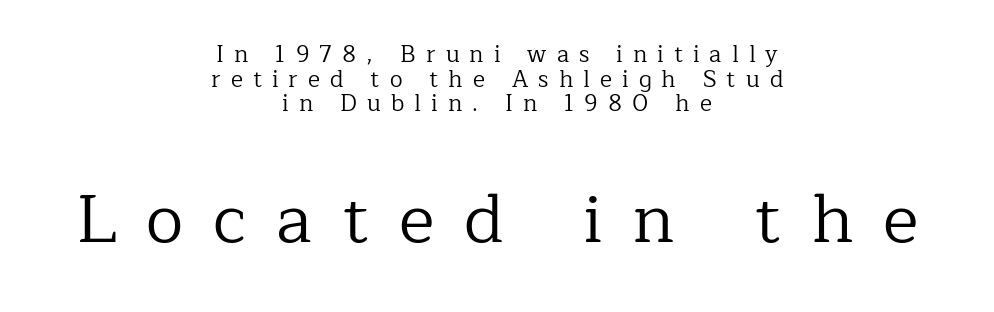
{"serif": "yes", "italic": "no", "bold": "no", "weight": "regular", "width": "normal", "stroke_contrast": "low", "x_height": "medium", "monospaced": "no", "underline": "no", "align": "center", "line_spacing": "tight", "line_spacing_ratio": 1.07, "letter_spacing": "wide", "letter_spacing_em": 0.44, "larger_block": "second", "size_ratio": 2.96, "glyph_px": 68}
